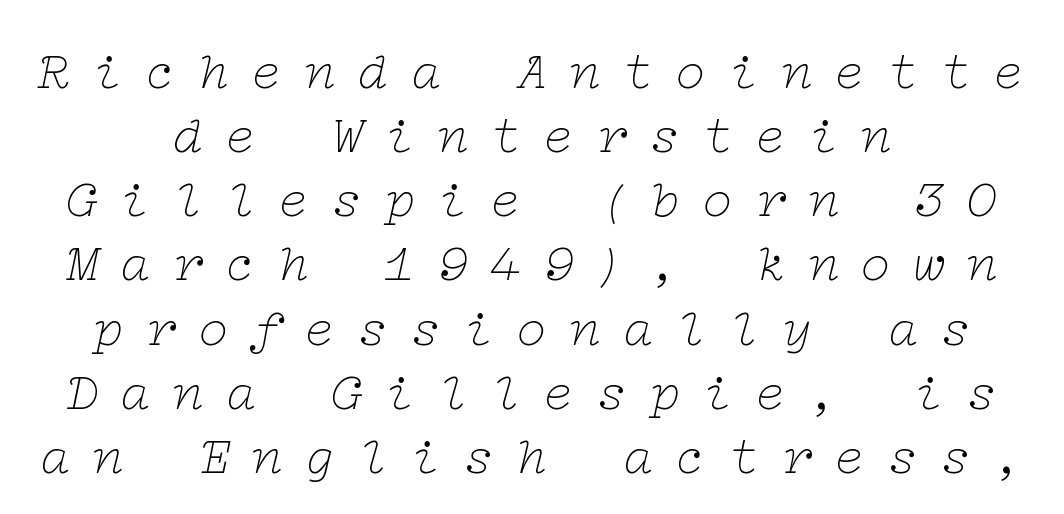
Quick note: italic. No heavy texture on the line: the type isn't bold. Does the type have serifs? Yes, each stem ends in a small foot. Lines of text with bare space underneath. Both edges are ragged and mirror each other, which tells us the setting is centered. Look at the tracking — it's clearly loosened, letters drifting apart.
